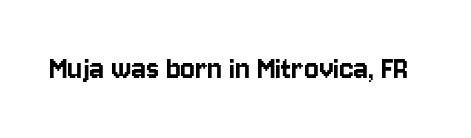
Q: Is the text italic (slanted)? A: No, it is upright.
Q: Is the typeface a serif or a sans-serif typeface? A: Sans-serif.
Q: Is the text underlined? A: No.
Q: Is the spacing between letters normal or unusually wide? A: Normal.
Q: Width (condensed, normal, or wide)? A: Condensed.
Q: Stroke contrast? A: Low.
Q: x-height? A: Large.
Q: Monospaced? A: No.
